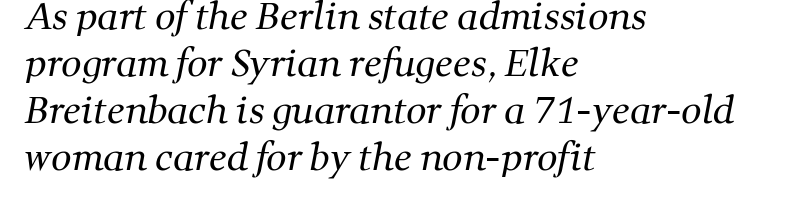
This sample has the flowing, uneven cadence of proportional lettering. The rendering shows small feet on the letterforms — a serif design. A typesetter would call this leading conventional body-copy spacing. One-word summary of the alignment: left.
